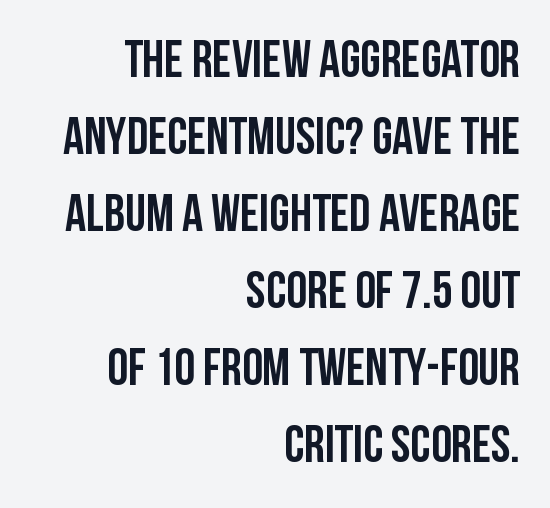
Q: Is the text italic (slanted)? A: No, it is upright.
Q: Is the typeface a serif or a sans-serif typeface? A: Sans-serif.
Q: Is the text underlined? A: No.
Q: How is the paragraph aligned? A: Right-aligned.
Q: Is the spacing between letters normal or unusually wide? A: Normal.
Q: Is the spacing between lines tight, normal or loose? A: Normal.
Q: Width (condensed, normal, or wide)? A: Condensed.
Q: Stroke contrast? A: Low.
Q: x-height? A: Large.
Q: Monospaced? A: No.
